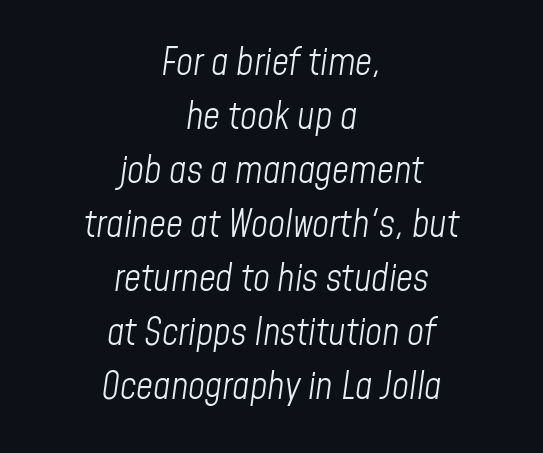
Ink coverage per letter is moderate at most. Words float on clear page, feet unadorned. Interline gaps are of average width in this sample. The font's italic variant was chosen for this text. The lines in this sample share a center point and differ in where they start and stop. Think of a printed novel: that variable character pitch is what you see here.
